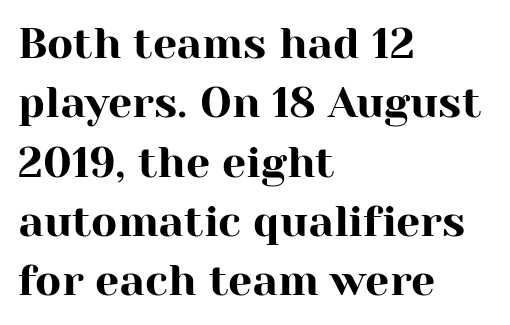
The image shows 43 px serif type, upright; set left-aligned, normal line spacing (1.38x), normal letter spacing, not underlined; high stroke contrast and a medium x-height.
